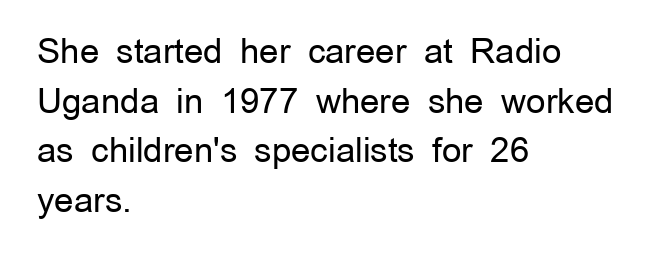
Reading down the column, the eye jumps a familiar distance to each next line. No chunkiness to these letters — they're not bold. Italic? Not at all — the glyphs are vertical. Each letter keeps its own natural width here, so spacing adapts to shape.
